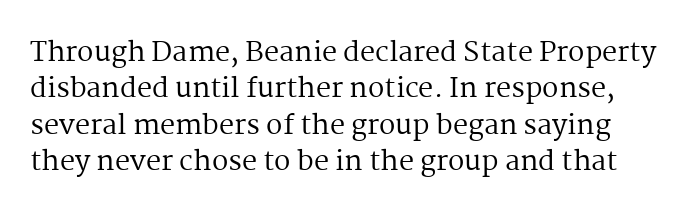
The zone under the glyphs is completely vacant. These lines keep a tight, regular rhythm from letter to letter. Counters stay open thanks to moderate or lighter strokes. Evenly set lines give the paragraph a standard silhouette. It's the straight-up-and-down kind of type.
